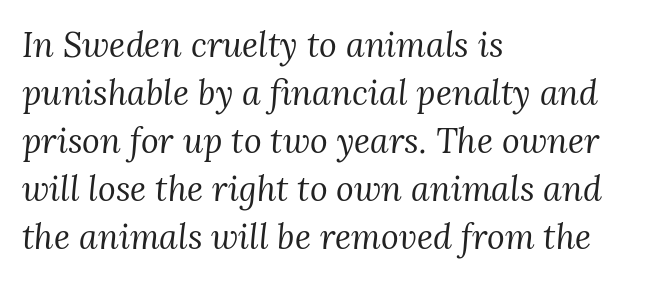
The font sits on the lighter half of the weight spectrum, regular included. Note: serifs present on the glyphs. Short note: letters normally spaced. Rows of type keep a routine distance in the vertical direction. Which margin do the lines hug? The left one — the right edge is uneven.
